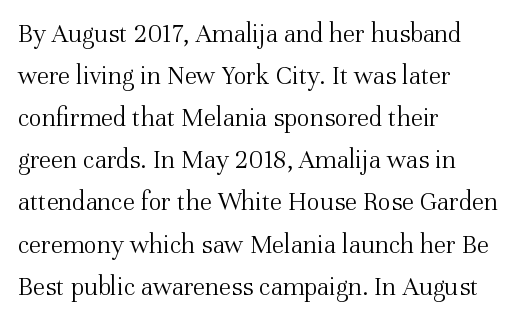
{"italic": "no", "bold": "no", "underline": "no", "align": "left", "line_spacing": "normal", "line_spacing_ratio": 1.56, "letter_spacing": "normal", "letter_spacing_em": 0.0, "glyph_px": 27}
